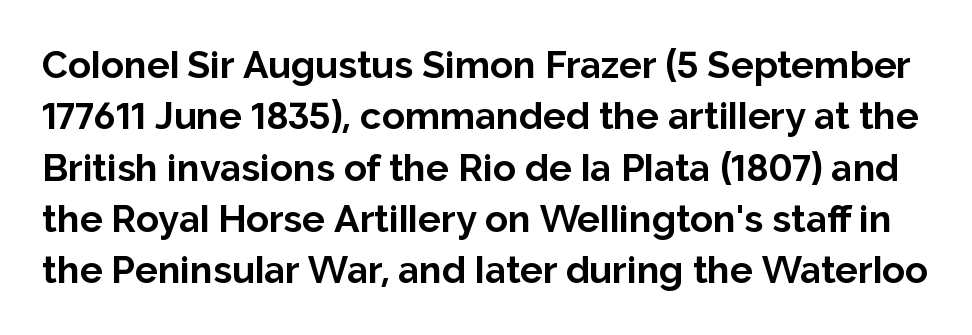
Q: Is the text bold? A: Yes.
Q: Is the text italic (slanted)? A: No, it is upright.
Q: Is the typeface a serif or a sans-serif typeface? A: Sans-serif.
Q: Is the text underlined? A: No.
Q: Is the spacing between letters normal or unusually wide? A: Normal.
Q: Is the spacing between lines tight, normal or loose? A: Normal.
Q: Width (condensed, normal, or wide)? A: Normal.
Q: Stroke contrast? A: Low.
Q: x-height? A: Medium.
Q: Monospaced? A: No.
